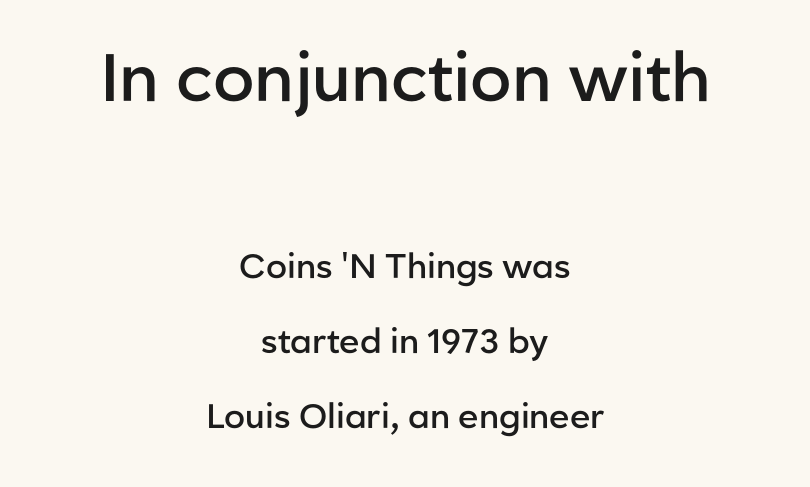
Compare the two chunks: the upper has the greater cap height. No extra tracking has been applied to these lines. A semibold gives these letters moderate extra thickness, short of bold. Notice how the passage keeps no hard edge, just a central spine. Quick note: underline off. Note: no serifs on the glyphs.
